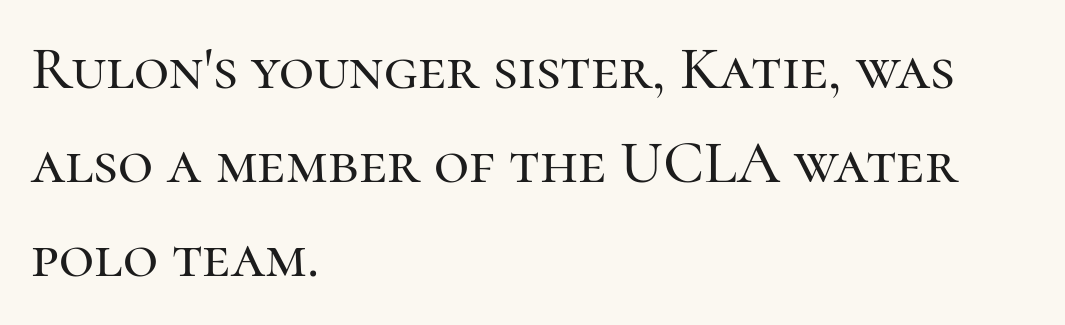
Q: Is the text italic (slanted)? A: No, it is upright.
Q: Is the typeface a serif or a sans-serif typeface? A: Serif.
Q: Is the text underlined? A: No.
Q: How is the paragraph aligned? A: Left-aligned.
Q: Is the spacing between letters normal or unusually wide? A: Normal.
Q: Is the spacing between lines tight, normal or loose? A: Normal.
Q: Width (condensed, normal, or wide)? A: Normal.
Q: Stroke contrast? A: High.
Q: x-height? A: Medium.
Q: Monospaced? A: No.
